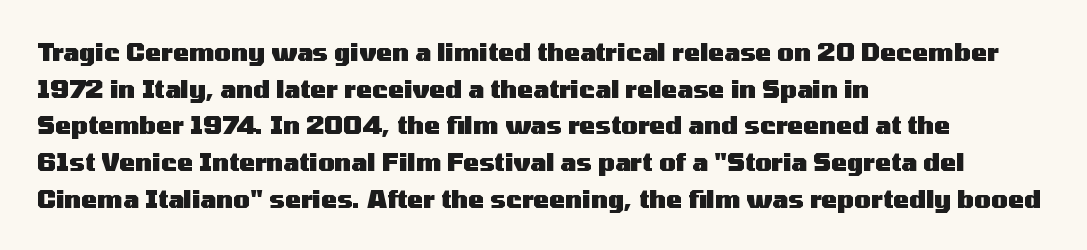
Q: Is the text bold? A: Yes.
Q: Is the text italic (slanted)? A: No, it is upright.
Q: Is the text underlined? A: No.
Q: How is the paragraph aligned? A: Left-aligned.
Q: Is the spacing between letters normal or unusually wide? A: Normal.
Q: Is the spacing between lines tight, normal or loose? A: Normal.
